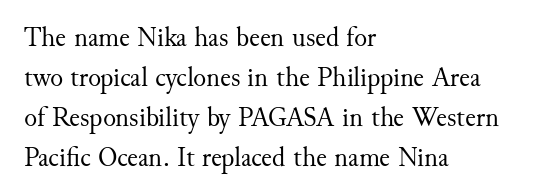
{"italic": "no", "bold": "no", "underline": "no", "align": "left", "line_spacing": "normal", "line_spacing_ratio": 1.48, "letter_spacing": "normal", "letter_spacing_em": 0.0, "glyph_px": 27}
